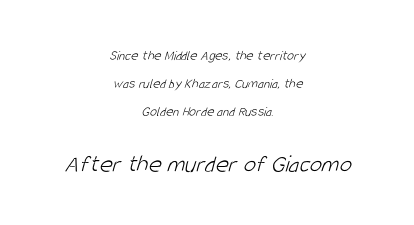
Here the second block reads like a headline and the first like body copy. In terms of letterspacing, this is plain default setting. Weight: not bold — regular or lighter. The paragraph has two soft edges and a firm central axis. The lines are spread far apart with generous leading. Words float on clear page, feet unadorned.
